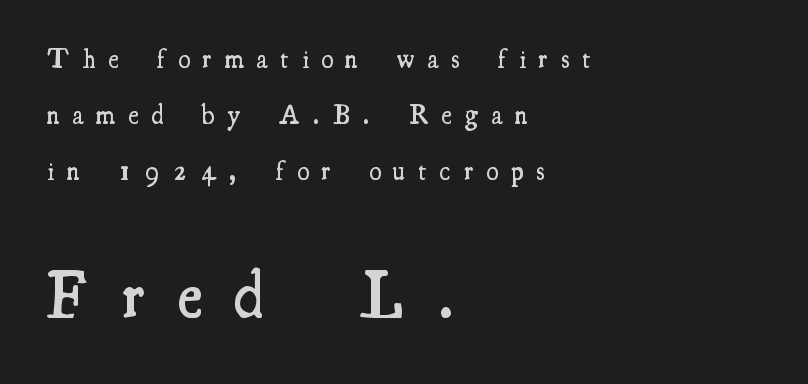
{"serif": "yes", "italic": "no", "bold": "semi", "weight": "semibold", "width": "condensed", "stroke_contrast": "medium", "x_height": "small", "monospaced": "no", "underline": "no", "align": "left", "line_spacing": "loose", "line_spacing_ratio": 2.07, "letter_spacing": "wide", "letter_spacing_em": 0.48, "larger_block": "second", "size_ratio": 2.48, "glyph_px": 67}
